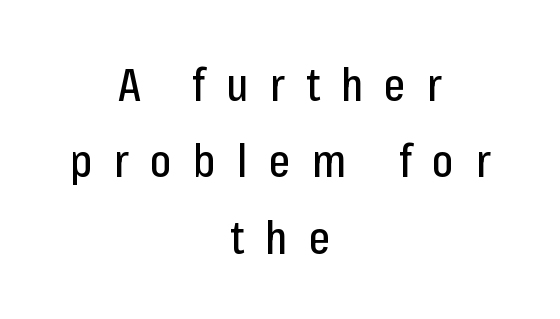
The image shows 45 px condensed sans-serif type, upright; set centered, normal line spacing (1.7x), unusually wide letter spacing (+0.48 em), not underlined; low stroke contrast and a medium x-height.
